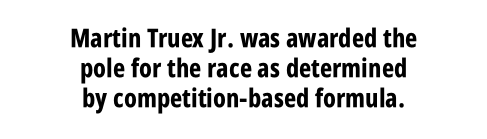
Q: Is the text bold? A: Yes.
Q: Is the text italic (slanted)? A: No, it is upright.
Q: Is the text underlined? A: No.
Q: How is the paragraph aligned? A: Centered.
Q: Is the spacing between letters normal or unusually wide? A: Normal.
